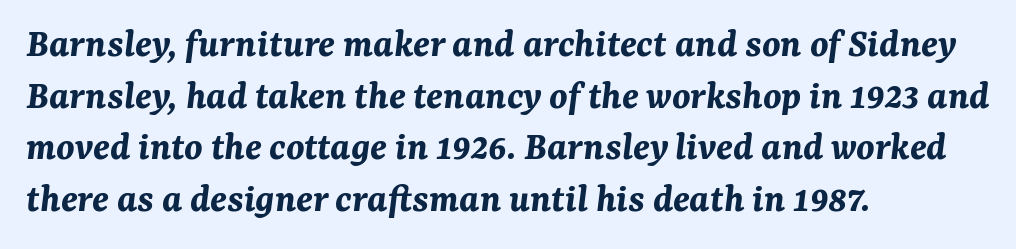
All the whitespace from short lines collects on the right. If you drew a line through each stem, it would be angled. This block has exactly the height ordinary leading produces. Caption: bold face, heavy strokes. Lines of text with bare space underneath.
